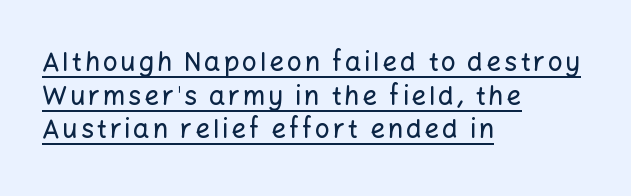
The image shows 26 px text type, upright; set left-aligned, normal line spacing (1.29x), underlined.
